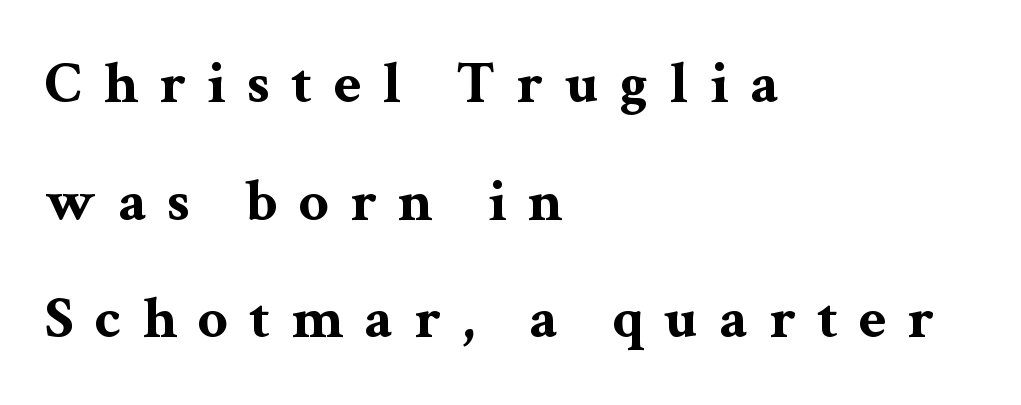
A roman cut, with each character standing at attention. What's the leading like? Stretched, with rows far apart. Teacher's note: observe the even left margin — that is flush-left alignment. The baseline area is clear. You could only call the tracking loose — the letters float apart.
